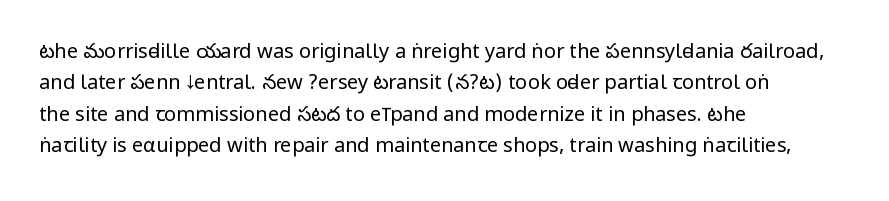
{"italic": "no", "bold": "no", "underline": "no", "align": "left", "line_spacing": "normal", "line_spacing_ratio": 1.57, "letter_spacing": "normal", "letter_spacing_em": 0.0, "glyph_px": 20}
